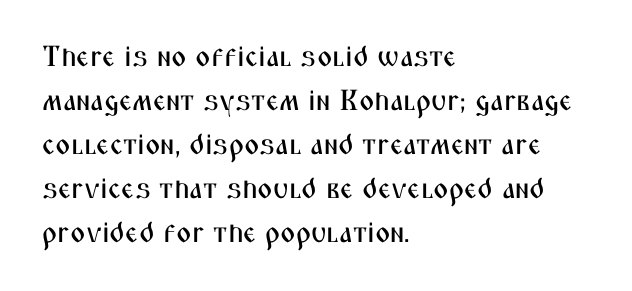
Q: Is the text italic (slanted)? A: No, it is upright.
Q: Is the typeface a serif or a sans-serif typeface? A: Sans-serif.
Q: Is the text underlined? A: No.
Q: How is the paragraph aligned? A: Left-aligned.
Q: Is the spacing between letters normal or unusually wide? A: Normal.
Q: Is the spacing between lines tight, normal or loose? A: Normal.
Q: Width (condensed, normal, or wide)? A: Condensed.
Q: Stroke contrast? A: Medium.
Q: x-height? A: Medium.
Q: Monospaced? A: No.
